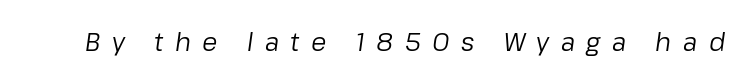
The image shows 25 px text type, italic (leaning right); set unusually wide letter spacing (+0.46 em), not underlined.
